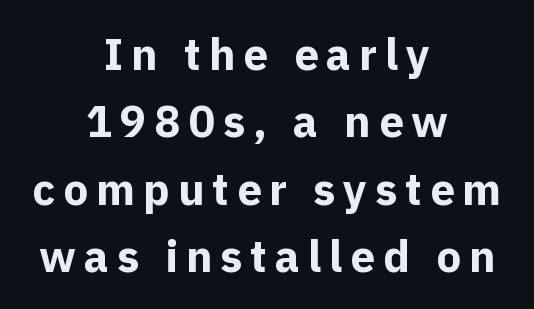
{"serif": "no", "italic": "no", "bold": "yes", "weight": "bold", "width": "normal", "x_height": "medium", "monospaced": "no", "underline": "no", "align": "center", "line_spacing": "normal", "line_spacing_ratio": 1.53, "glyph_px": 44}
